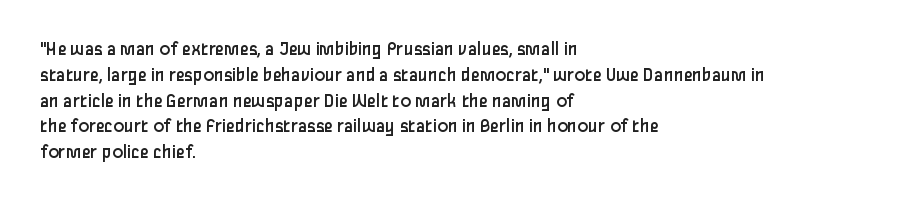
Interline gaps are of average width in this sample. Style check: upright. Tracking here is standard; glyphs follow each other at the usual distance. Stroke mass is kept to a normal reading level or below. Beneath every word, the page is bare. Leftover space on each line is placed entirely after the last word.
